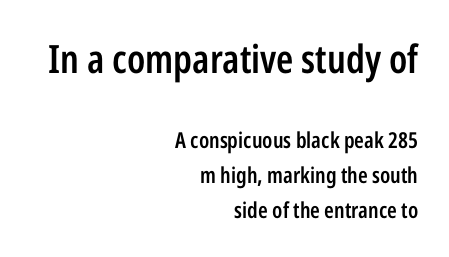
Bare-footed words on every line. Here the glyphs are tracked normally, forming tight word shapes. Type style note: lacks serifs. If you squint, the top block still reads clearly — it's the larger of the two. Reading down the column, the eye jumps a familiar distance to each next line.
